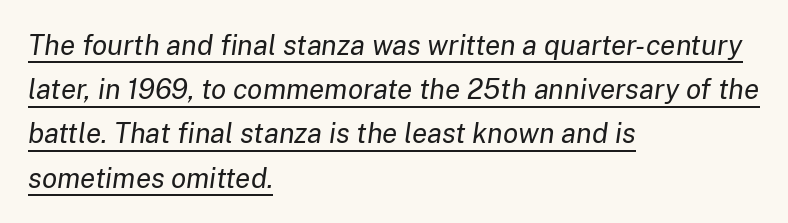
{"italic": "yes", "lean": "right", "slant_degrees": 8, "bold": "no", "weight": "regular", "width": "normal", "stroke_contrast": "low", "x_height": "medium", "monospaced": "no", "underline": "yes", "align": "left", "line_spacing": "normal", "line_spacing_ratio": 1.58, "letter_spacing": "normal", "letter_spacing_em": 0.0, "glyph_px": 28}
